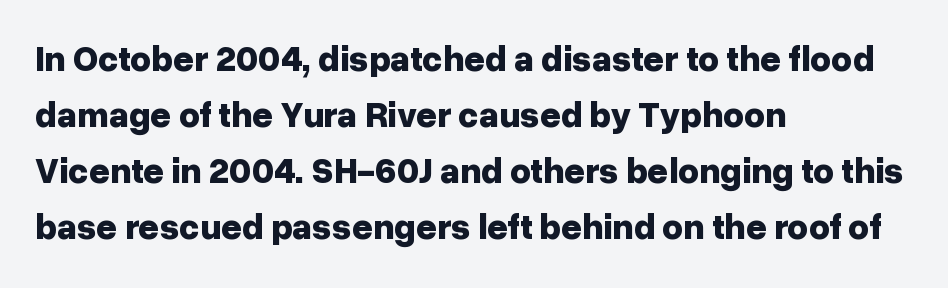
{"serif": "no", "italic": "no", "bold": "yes", "weight": "bold", "width": "normal", "stroke_contrast": "low", "x_height": "medium", "monospaced": "no", "underline": "no", "align": "left", "line_spacing": "normal", "line_spacing_ratio": 1.56, "letter_spacing": "normal", "letter_spacing_em": 0.0, "glyph_px": 36}
